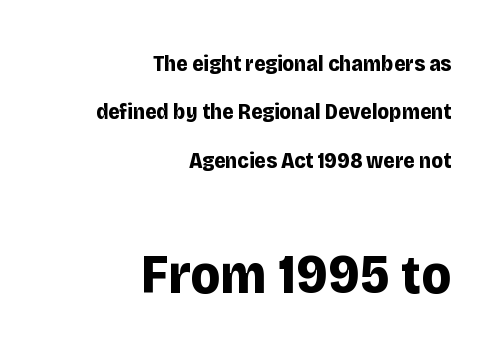
The image shows 56 px bold sans-serif type, upright; set right-aligned, loose line spacing (2.2x), normal letter spacing, not underlined; the second (bottom) block is 2.55x larger; low stroke contrast and a large x-height.
